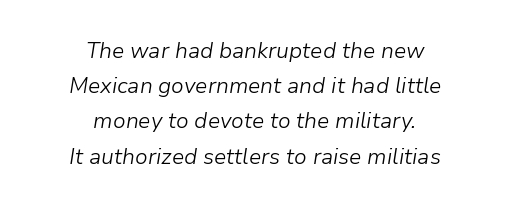
{"italic": "yes", "lean": "right", "slant_degrees": 9, "bold": "no", "underline": "no", "align": "center", "line_spacing": "normal", "line_spacing_ratio": 1.6, "letter_spacing": "normal", "letter_spacing_em": 0.0, "glyph_px": 22}
